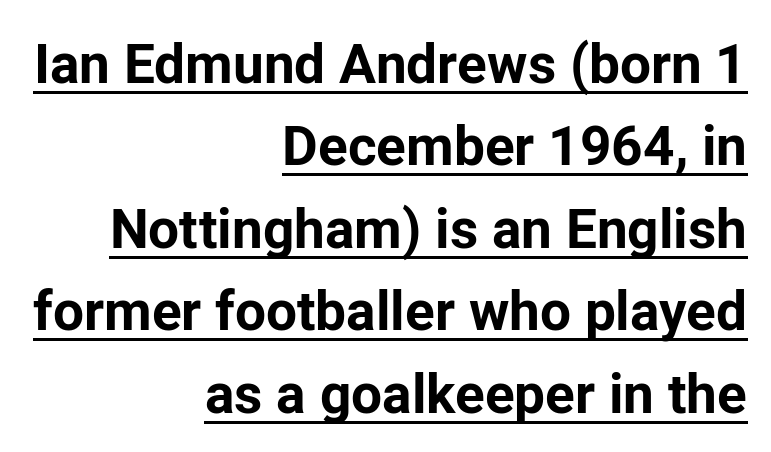
Q: Is the text bold? A: Yes.
Q: Is the text italic (slanted)? A: No, it is upright.
Q: Is the typeface a serif or a sans-serif typeface? A: Sans-serif.
Q: Is the text underlined? A: Yes.
Q: How is the paragraph aligned? A: Right-aligned.
Q: Is the spacing between letters normal or unusually wide? A: Normal.
Q: Is the spacing between lines tight, normal or loose? A: Normal.
Q: Width (condensed, normal, or wide)? A: Normal.
Q: Stroke contrast? A: Low.
Q: x-height? A: Medium.
Q: Monospaced? A: No.
